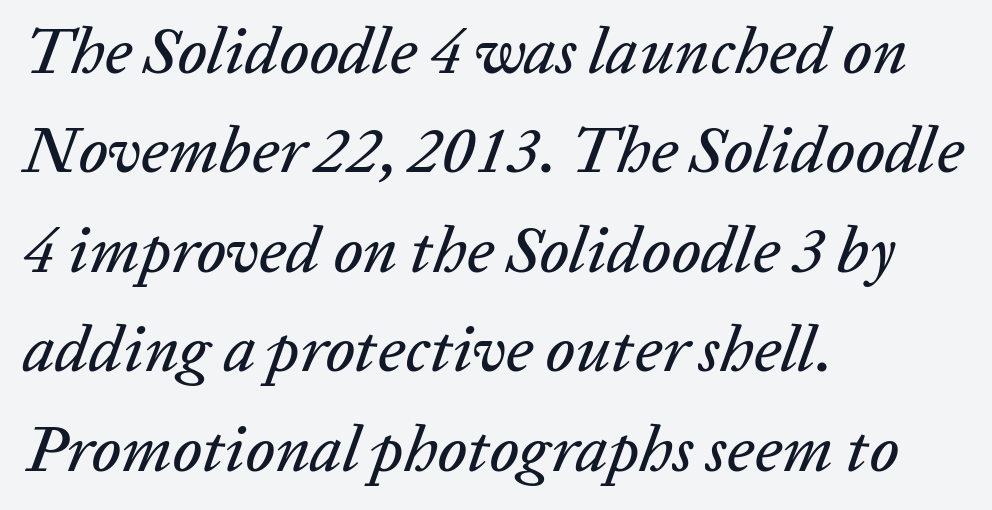
Q: Is the text italic (slanted)? A: Yes, it leans right by about 20 degrees.
Q: Is the text underlined? A: No.
Q: How is the paragraph aligned? A: Left-aligned.
Q: Is the spacing between letters normal or unusually wide? A: Normal.
Q: Is the spacing between lines tight, normal or loose? A: Normal.
Q: Width (condensed, normal, or wide)? A: Normal.
Q: Stroke contrast? A: Low.
Q: x-height? A: Medium.
Q: Monospaced? A: No.
